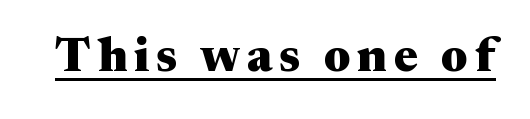
The image shows 48 px heavy, wide serif type, upright; set underlined; medium stroke contrast and a medium x-height.
